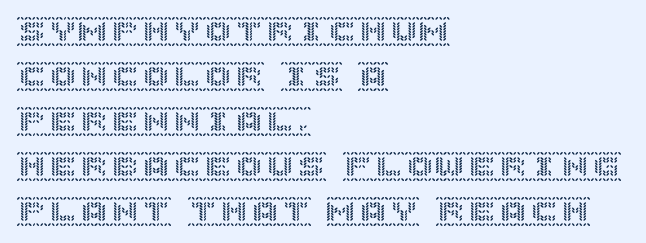
Q: Is the text italic (slanted)? A: No, it is upright.
Q: Is the text underlined? A: No.
Q: How is the paragraph aligned? A: Left-aligned.
Q: Is the spacing between letters normal or unusually wide? A: Normal.
Q: Is the spacing between lines tight, normal or loose? A: Normal.
Q: Width (condensed, normal, or wide)? A: Normal.
Q: x-height? A: Large.
